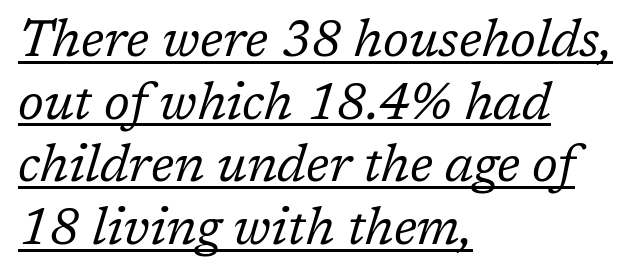
{"serif": "yes", "italic": "yes", "lean": "right", "slant_degrees": 17, "bold": "no", "weight": "regular", "width": "normal", "stroke_contrast": "low", "x_height": "medium", "monospaced": "no", "underline": "yes", "align": "left", "line_spacing_ratio": 1.23, "letter_spacing": "normal", "letter_spacing_em": 0.0, "glyph_px": 51}
